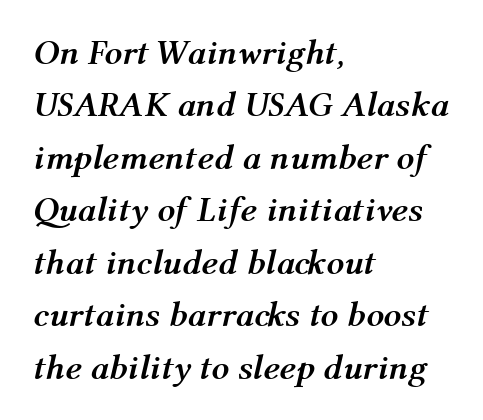
Q: Is the text bold? A: Yes.
Q: Is the text italic (slanted)? A: Yes, it leans right by about 12 degrees.
Q: Is the text underlined? A: No.
Q: How is the paragraph aligned? A: Left-aligned.
Q: Is the spacing between letters normal or unusually wide? A: Normal.
Q: Is the spacing between lines tight, normal or loose? A: Normal.
Q: Width (condensed, normal, or wide)? A: Normal.
Q: Stroke contrast? A: Medium.
Q: x-height? A: Medium.
Q: Monospaced? A: No.
